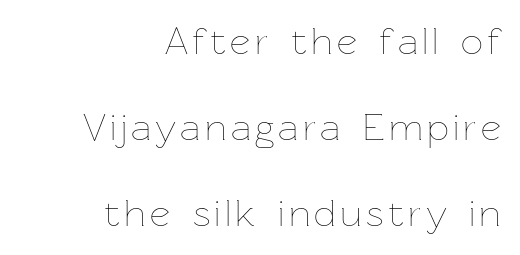
Q: Is the text bold? A: No.
Q: Is the text italic (slanted)? A: No, it is upright.
Q: Is the text underlined? A: No.
Q: How is the paragraph aligned? A: Right-aligned.
Q: Is the spacing between lines tight, normal or loose? A: Loose.
Q: Width (condensed, normal, or wide)? A: Normal.
Q: Stroke contrast? A: Low.
Q: x-height? A: Medium.
Q: Monospaced? A: No.
